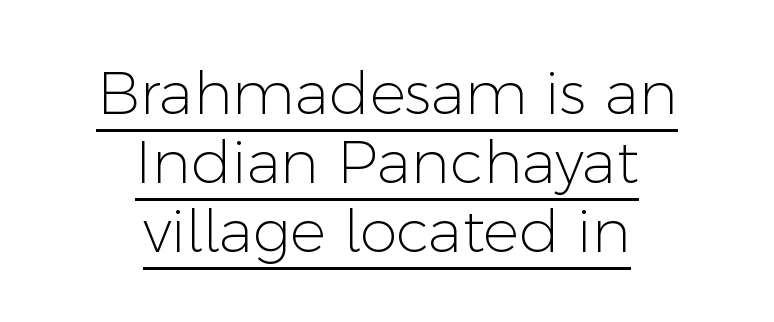
Classification — sans serif. Spacing between characters is what you'd get straight out of the box. Here the designer chose a conventional face with non-uniform glyph widths. The axis of the letterforms is exactly vertical. What decoration does the sample have? An underline. The paragraph shown floats in the horizontal middle.
